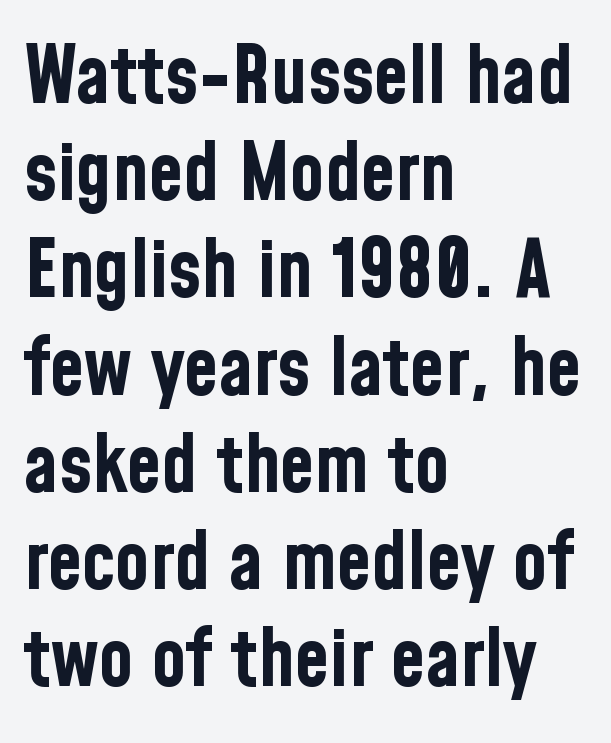
The image shows 79 px bold, condensed sans-serif type, upright; set left-aligned, line spacing 1.23x, normal letter spacing, not underlined; low stroke contrast and a medium x-height.
